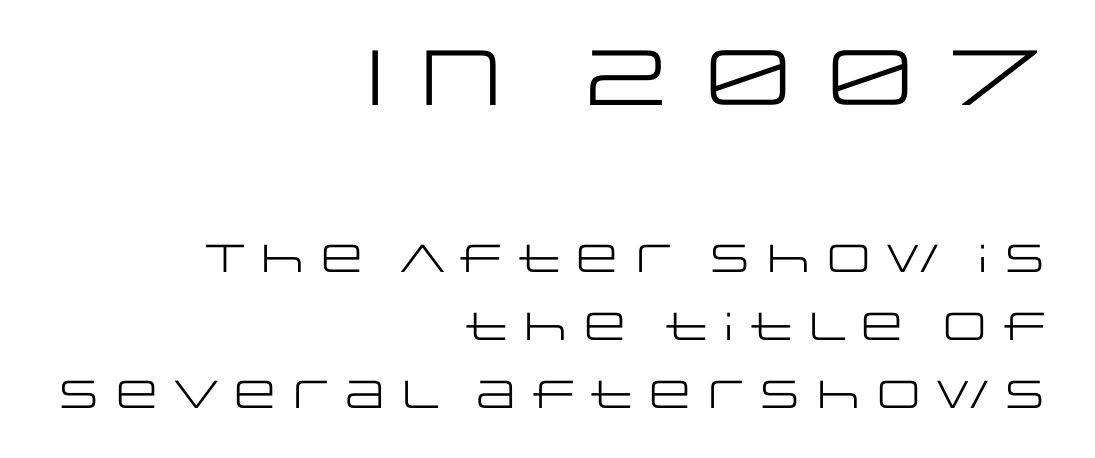
Q: Is the text bold? A: No.
Q: Is the text italic (slanted)? A: No, it is upright.
Q: Is the typeface a serif or a sans-serif typeface? A: Sans-serif.
Q: Is the text underlined? A: No.
Q: How is the paragraph aligned? A: Right-aligned.
Q: Is the spacing between letters normal or unusually wide? A: Normal.
Q: Which block of text is set in a larger size, the first (top) or the second (bottom)? A: The first (top) one.
Q: Width (condensed, normal, or wide)? A: Wide.
Q: Stroke contrast? A: Low.
Q: x-height? A: Large.
Q: Monospaced? A: No.
